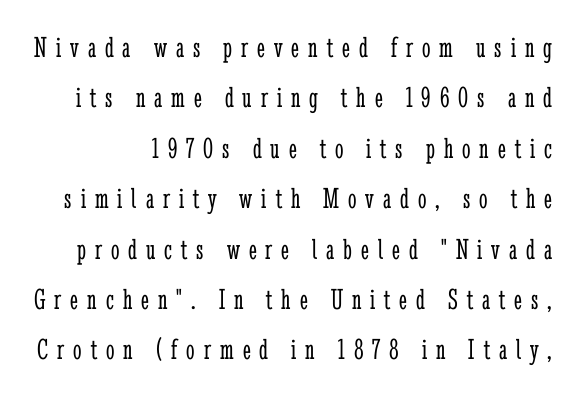
Students, note that the glyphs here are deliberately spaced far apart. The letters stand straight up with perfectly vertical stems. Stroke terminals: seriffed. This block has exactly the height ordinary leading produces. Stem width sits at or under what a default text font uses. The area under the type is left untouched.
